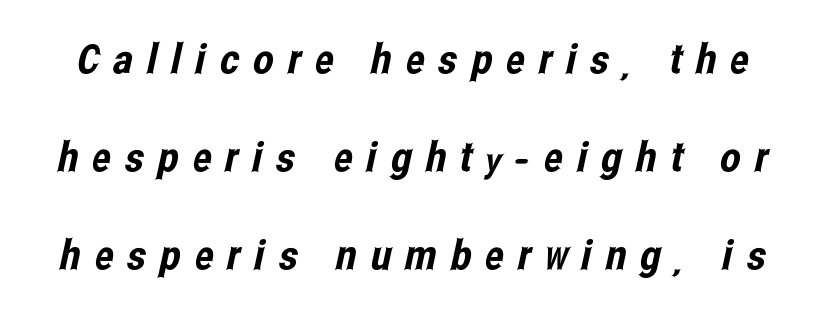
{"serif": "no", "width": "condensed", "stroke_contrast": "low", "x_height": "medium", "monospaced": "no", "underline": "no", "line_spacing": "loose", "line_spacing_ratio": 2.39, "letter_spacing": "wide", "letter_spacing_em": 0.34, "glyph_px": 41}
